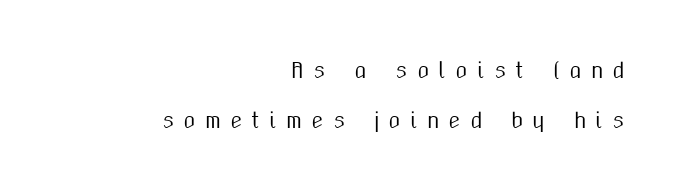
The rendering anchors every line to the right-hand side. Is there much room between lines? Yes — plenty of vertical air separates them. The specimen reads as upright at a glance. Tracking here is generous; glyphs stand well apart from one another. No word sits above an underline.
